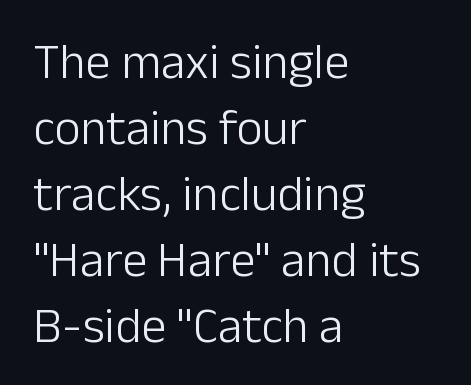
{"serif": "no", "italic": "no", "bold": "no", "weight": "light", "width": "normal", "stroke_contrast": "low", "x_height": "medium", "monospaced": "no", "underline": "no", "align": "left", "line_spacing": "normal", "line_spacing_ratio": 1.32, "letter_spacing": "normal", "letter_spacing_em": 0.0, "glyph_px": 50}
